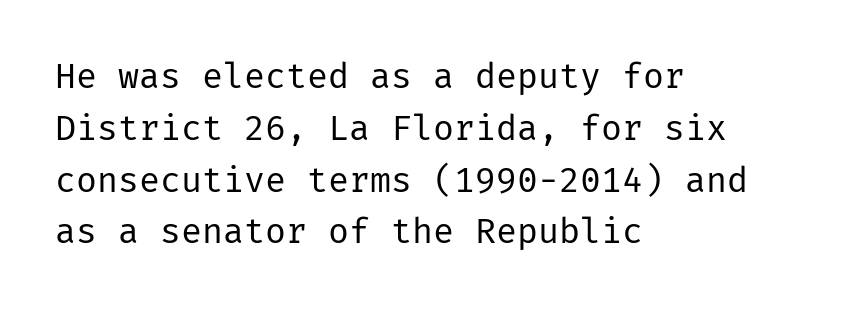
The image shows 35 px regular-weight sans-serif type, upright; set left-aligned, normal line spacing (1.48x), normal letter spacing, not underlined; low stroke contrast and a medium x-height.
